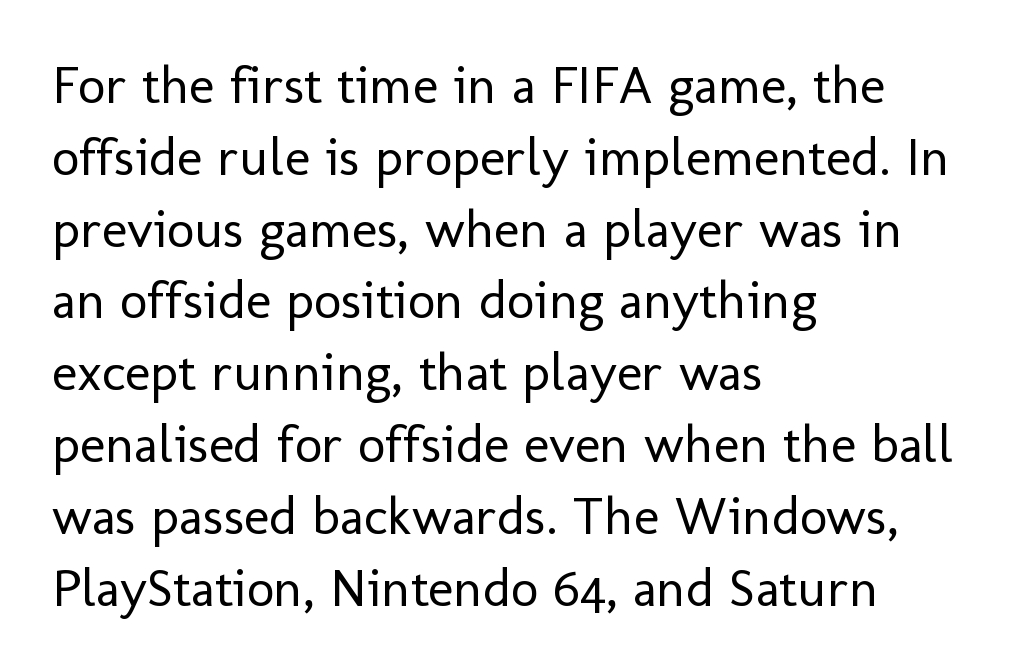
The image shows 54 px regular-weight sans-serif type, upright; set left-aligned, normal line spacing (1.33x), normal letter spacing, not underlined; low stroke contrast and a medium x-height.
